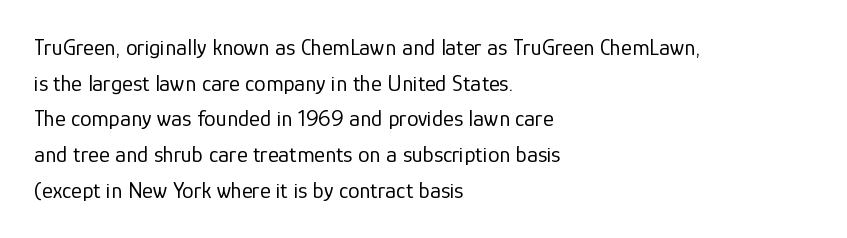
Baseline-to-baseline distance is the conventional proportion of letter height. The passage is arranged the way most books set body copy — flush left. The glyphs are unaccompanied by any horizontal stroke below them. The gaps between neighbouring characters are ordinary and unremarkable.
